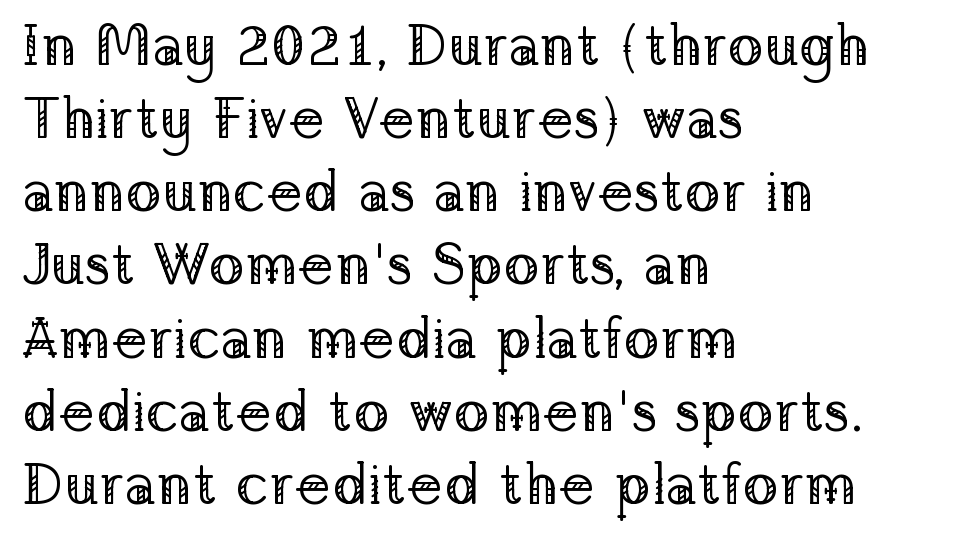
{"serif": "yes", "italic": "no", "bold": "no", "weight": "regular", "width": "normal", "stroke_contrast": "low", "x_height": "medium", "monospaced": "no", "underline": "no", "align": "left", "line_spacing_ratio": 1.24, "letter_spacing": "normal", "letter_spacing_em": 0.0, "glyph_px": 59}
